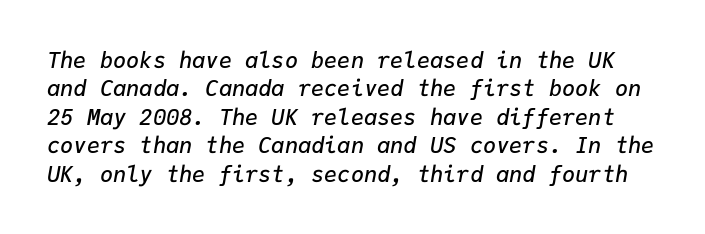
{"italic": "yes", "lean": "right", "slant_degrees": 9, "bold": "semi", "underline": "no", "line_spacing": "normal", "line_spacing_ratio": 1.29, "letter_spacing": "normal", "letter_spacing_em": 0.0, "glyph_px": 22}
